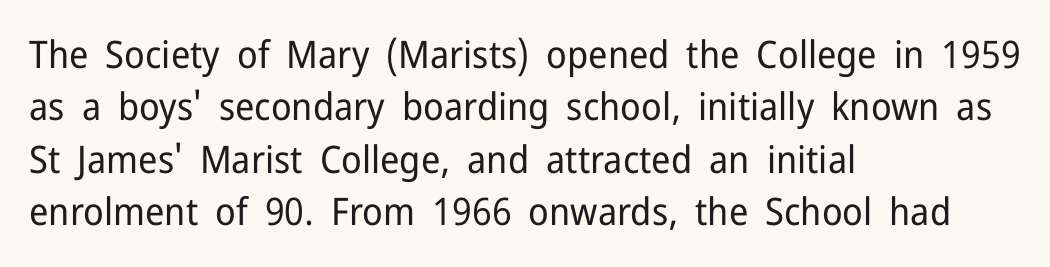
The image shows 38 px regular-weight sans-serif type, upright; set left-aligned, normal line spacing (1.38x), normal letter spacing, not underlined; low stroke contrast and a medium x-height.
